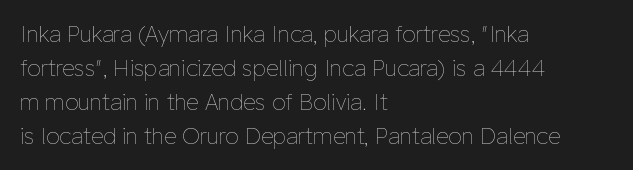
The image shows 22 px text type, upright; set left-aligned, normal line spacing (1.54x), normal letter spacing, not underlined.
